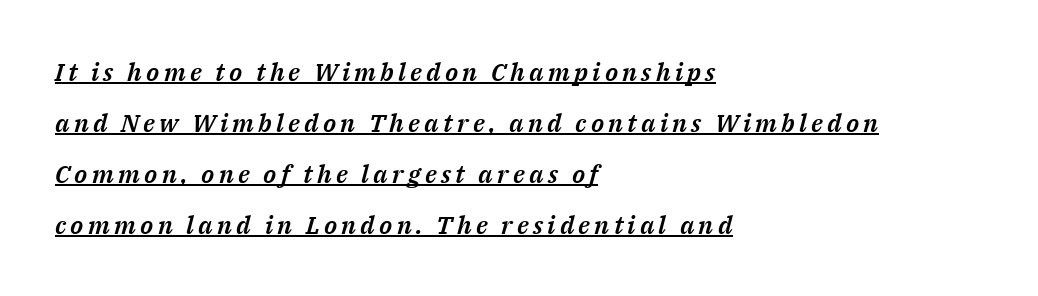
The image shows 25 px text type, italic (leaning right); set left-aligned, loose line spacing (2.04x), underlined.
